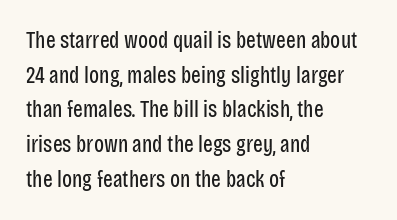
Vertical strokes here are truly vertical. Is the block centered? No — it sits flush against the left margin. Standard letterfit; no display-style spreading of the glyphs. This is not heavy type; no bold has been used.
